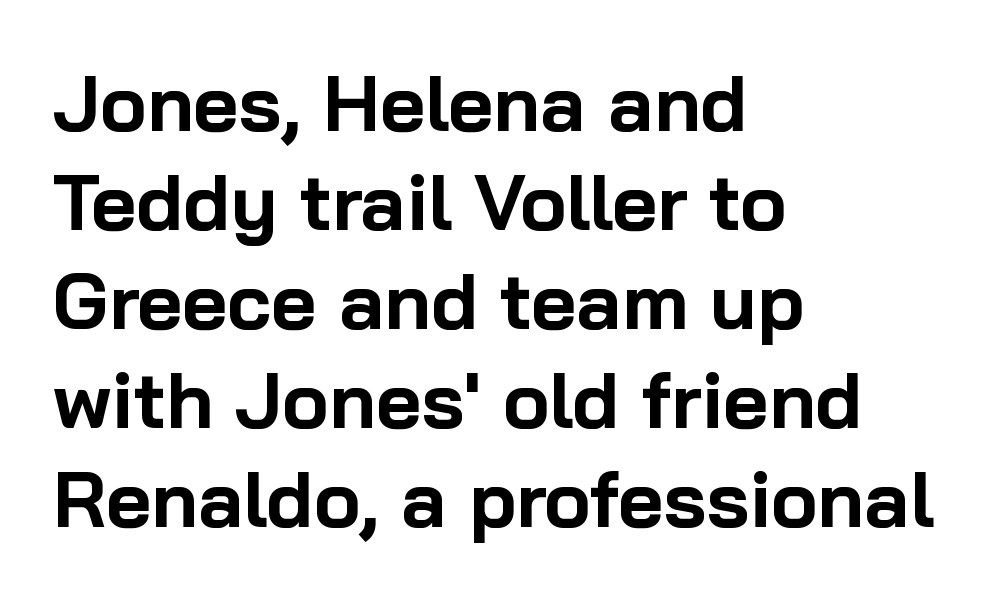
The image shows 78 px bold sans-serif type, upright; set left-aligned, normal line spacing (1.27x), normal letter spacing, not underlined; low stroke contrast and a medium x-height.
